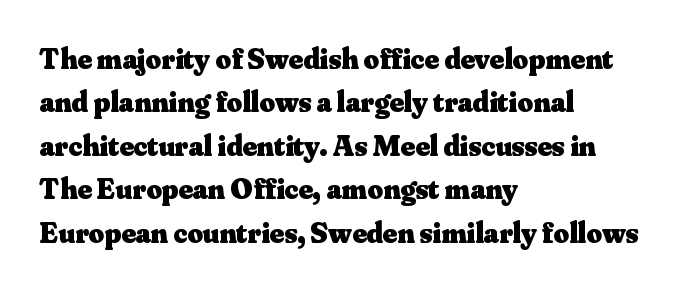
{"serif": "yes", "italic": "no", "bold": "yes", "weight": "heavy", "width": "normal", "stroke_contrast": "medium", "x_height": "small", "monospaced": "no", "underline": "no", "align": "left", "line_spacing": "normal", "line_spacing_ratio": 1.45, "letter_spacing": "normal", "letter_spacing_em": 0.0, "glyph_px": 30}
